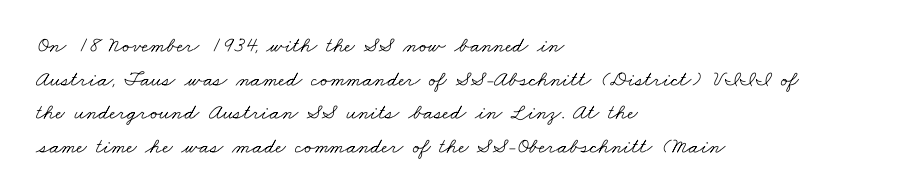
Q: Is the text bold? A: No.
Q: Is the text underlined? A: No.
Q: How is the paragraph aligned? A: Left-aligned.
Q: Is the spacing between letters normal or unusually wide? A: Normal.
Q: Is the spacing between lines tight, normal or loose? A: Normal.
